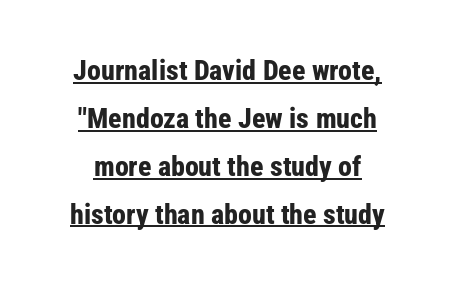
{"serif": "no", "italic": "no", "bold": "yes", "weight": "bold", "width": "condensed", "stroke_contrast": "low", "x_height": "medium", "monospaced": "no", "underline": "yes", "align": "center", "line_spacing_ratio": 1.71, "letter_spacing": "normal", "letter_spacing_em": 0.0, "glyph_px": 28}
